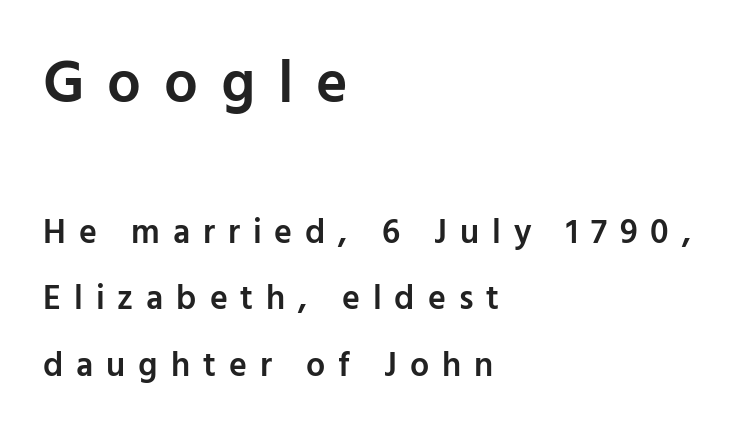
The image shows 60 px semibold sans-serif type, upright; set left-aligned, loose line spacing (1.96x), unusually wide letter spacing (+0.38 em), not underlined; the first (top) block is 1.76x larger; low stroke contrast and a medium x-height.
